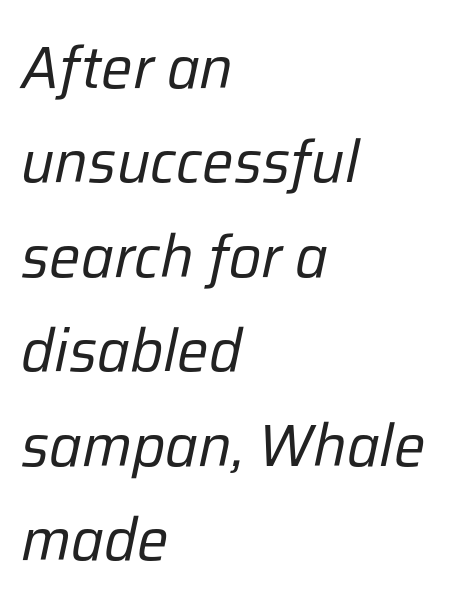
The image shows 59 px regular-weight type, italic (leaning right); set left-aligned, normal line spacing (1.6x), normal letter spacing, not underlined; low stroke contrast and a medium x-height.
